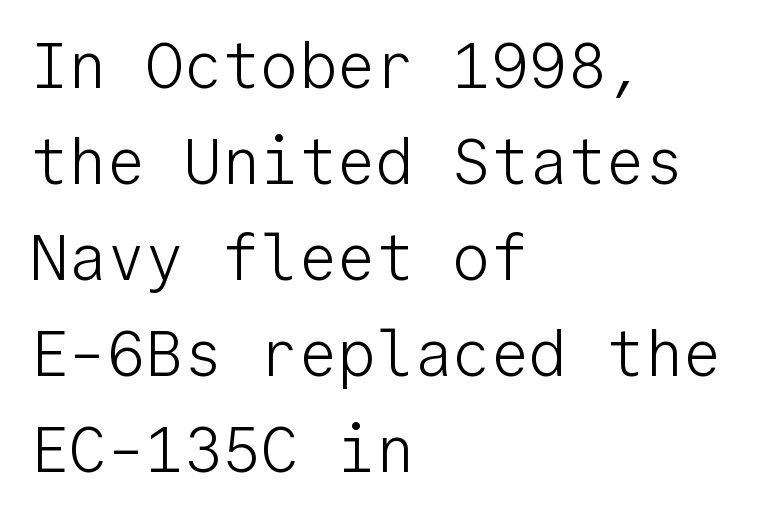
Q: Is the text bold? A: No.
Q: Is the text italic (slanted)? A: No, it is upright.
Q: Is the typeface a serif or a sans-serif typeface? A: Sans-serif.
Q: Is the text underlined? A: No.
Q: How is the paragraph aligned? A: Left-aligned.
Q: Is the spacing between letters normal or unusually wide? A: Normal.
Q: Is the spacing between lines tight, normal or loose? A: Normal.
Q: Width (condensed, normal, or wide)? A: Normal.
Q: Stroke contrast? A: Low.
Q: x-height? A: Medium.
Q: Monospaced? A: Yes.
